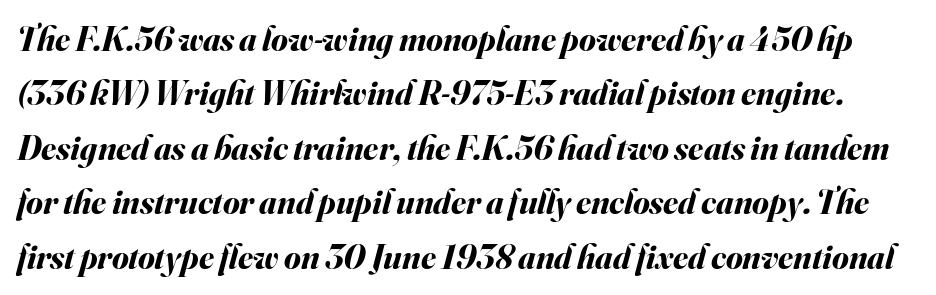
The image shows 34 px bold type, italic (leaning right); set normal line spacing (1.6x), normal letter spacing, not underlined; medium stroke contrast and a small x-height.
